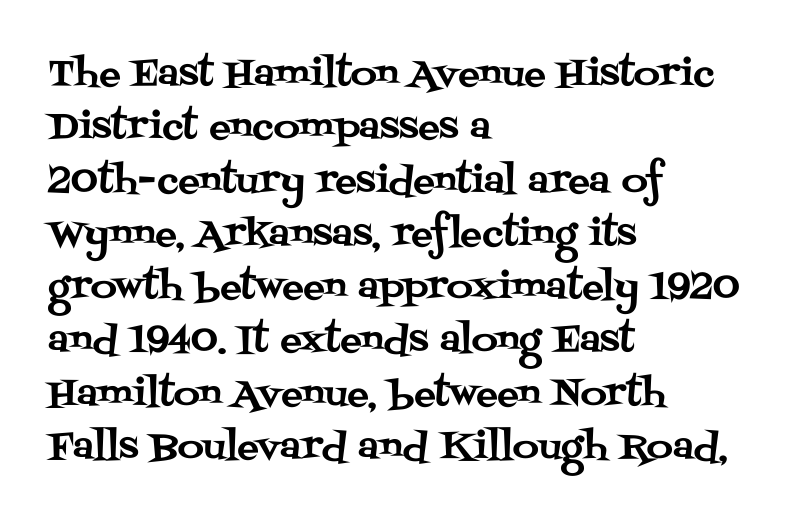
Q: Is the text italic (slanted)? A: No, it is upright.
Q: Is the typeface a serif or a sans-serif typeface? A: Serif.
Q: Is the text underlined? A: No.
Q: How is the paragraph aligned? A: Left-aligned.
Q: Is the spacing between letters normal or unusually wide? A: Normal.
Q: Is the spacing between lines tight, normal or loose? A: Normal.
Q: Width (condensed, normal, or wide)? A: Normal.
Q: Stroke contrast? A: Medium.
Q: x-height? A: Large.
Q: Monospaced? A: No.
